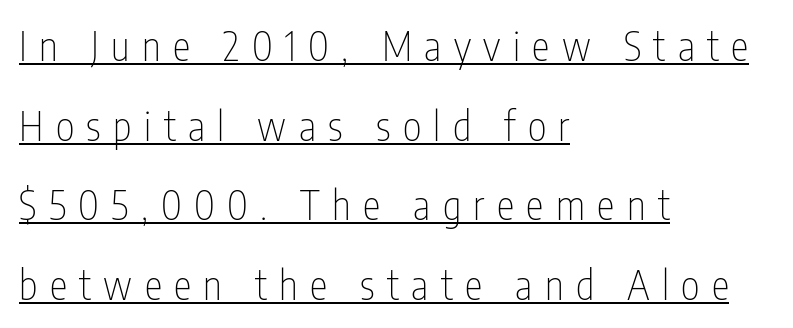
These glyphs show unthickened strokes, regular width or finer. Every stem runs plumb, perpendicular to the baseline. Look at the bottom of the vertical strokes: they stop flat, with no serifs. This rendering features underlined lettering. Proportional: the letters do not fall into vertical columns. Interline gaps are noticeably wide in this sample.
